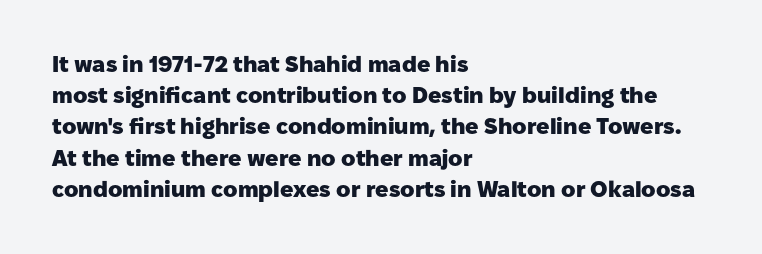
The image shows 22 px bold type, upright; set left-aligned, normal line spacing (1.42x), normal letter spacing, not underlined.
